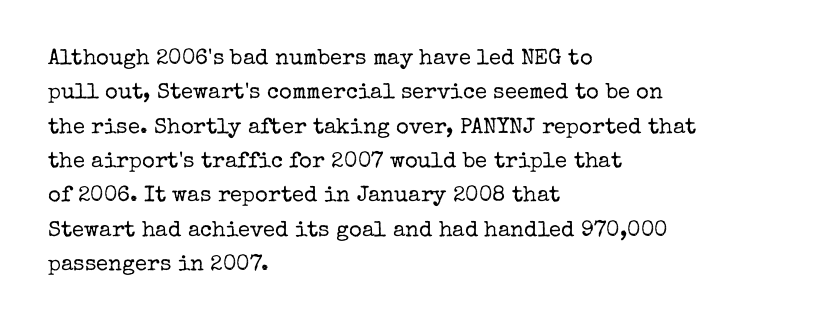
The specimen reads as upright at a glance. Is the stroke heavy? The answer is a plain regular-or-lighter. Clear beneath every line of the passage. Notice how descenders clear the ascenders below comfortably — that's standard leading.
